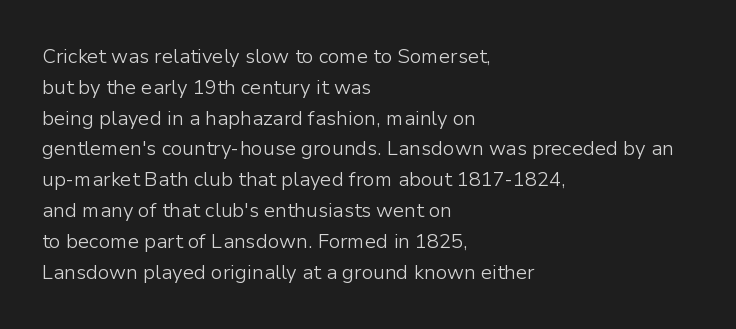
{"italic": "no", "bold": "no", "underline": "no", "align": "left", "line_spacing": "normal", "line_spacing_ratio": 1.54, "letter_spacing": "normal", "letter_spacing_em": 0.0, "glyph_px": 20}
